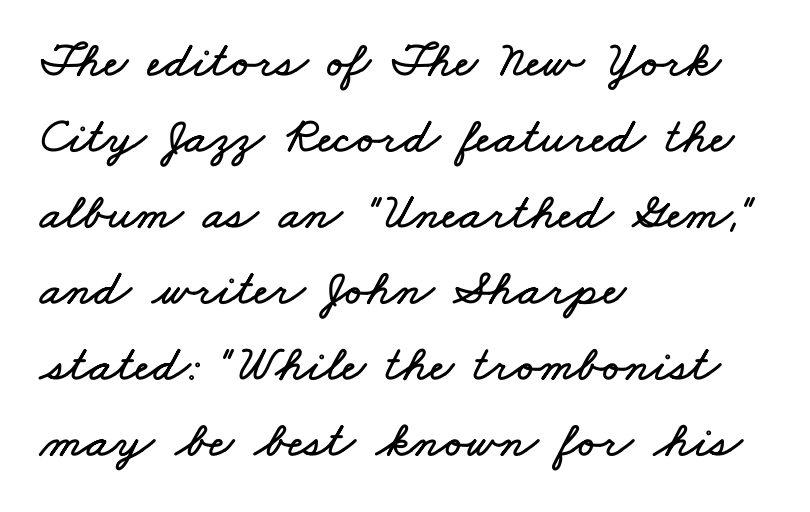
Q: Is the text underlined? A: No.
Q: How is the paragraph aligned? A: Left-aligned.
Q: Is the spacing between letters normal or unusually wide? A: Normal.
Q: Is the spacing between lines tight, normal or loose? A: Normal.
Q: Width (condensed, normal, or wide)? A: Wide.
Q: Stroke contrast? A: Low.
Q: x-height? A: Small.
Q: Monospaced? A: No.
